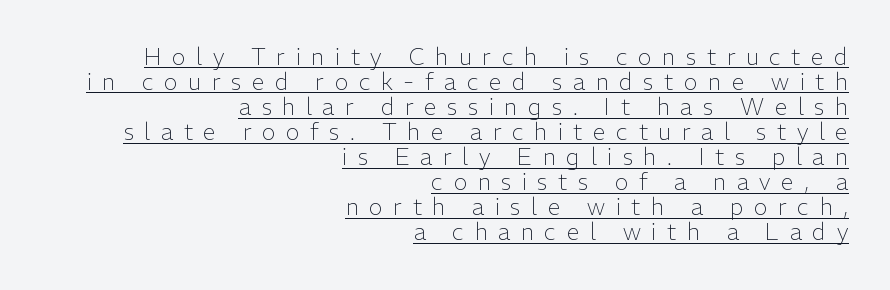
The image shows 23 px text type, upright; set right-aligned, tight line spacing (1.09x), unusually wide letter spacing (+0.46 em), underlined.
